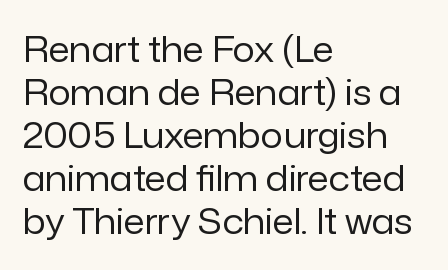
The face used here is rendered with its standard letterfit. The text block is weighted toward the left margin, trailing off unevenly rightward. Letters rest on an invisible, unmarked baseline. Nope, no serifs anywhere on these letters.
